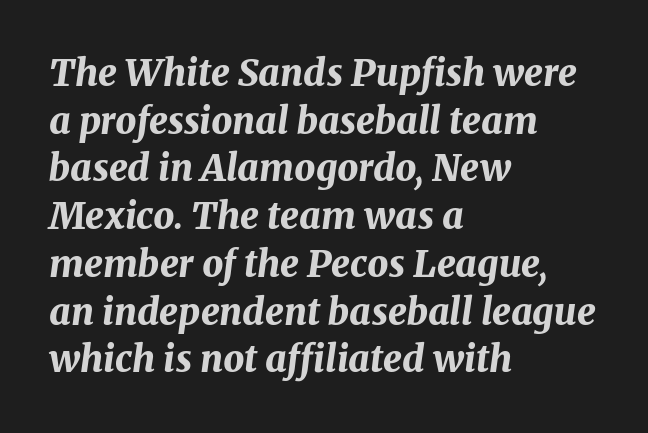
Q: Is the text bold? A: Yes.
Q: Is the text italic (slanted)? A: Yes, it leans right by about 8 degrees.
Q: Is the text underlined? A: No.
Q: How is the paragraph aligned? A: Left-aligned.
Q: Is the spacing between letters normal or unusually wide? A: Normal.
Q: Is the spacing between lines tight, normal or loose? A: Normal.
Q: Width (condensed, normal, or wide)? A: Normal.
Q: Stroke contrast? A: Medium.
Q: x-height? A: Medium.
Q: Monospaced? A: No.
